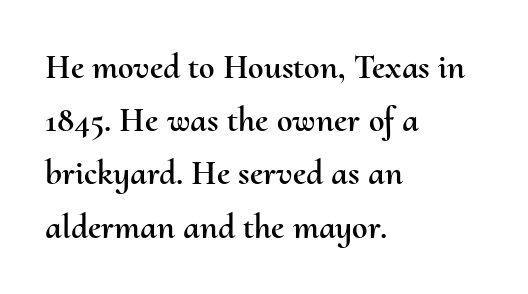
Q: Is the text italic (slanted)? A: No, it is upright.
Q: Is the text underlined? A: No.
Q: How is the paragraph aligned? A: Left-aligned.
Q: Is the spacing between letters normal or unusually wide? A: Normal.
Q: Is the spacing between lines tight, normal or loose? A: Normal.
Q: Width (condensed, normal, or wide)? A: Normal.
Q: Stroke contrast? A: Medium.
Q: x-height? A: Small.
Q: Monospaced? A: No.
